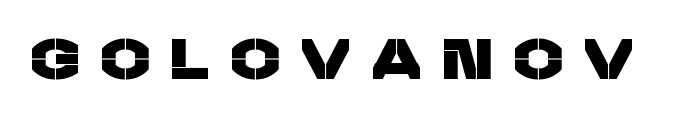
Q: Is the typeface a serif or a sans-serif typeface? A: Sans-serif.
Q: Is the text underlined? A: No.
Q: Is the spacing between letters normal or unusually wide? A: Unusually wide.
Q: Width (condensed, normal, or wide)? A: Normal.
Q: Stroke contrast? A: Low.
Q: x-height? A: Large.
Q: Monospaced? A: No.
